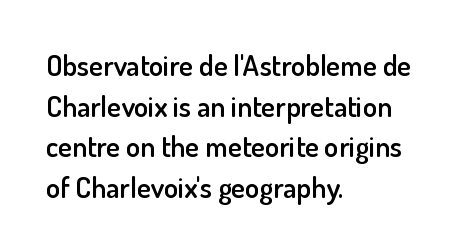
Note: no serifs on the glyphs. Students, this is semibold: more ink than regular, less than bold. Each letter keeps its own natural width here, so spacing adapts to shape. The ragged edge is on the right, which tells us the setting is flush left. Letter spacing: default.
